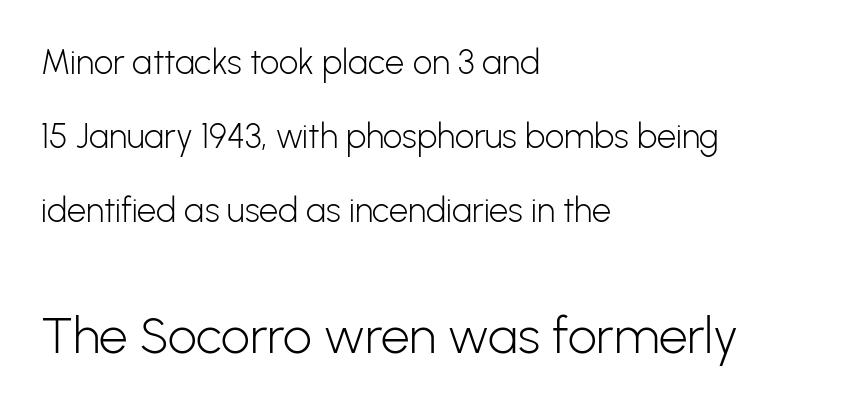
Q: Is the text bold? A: No.
Q: Is the text italic (slanted)? A: No, it is upright.
Q: Is the typeface a serif or a sans-serif typeface? A: Sans-serif.
Q: Is the text underlined? A: No.
Q: How is the paragraph aligned? A: Left-aligned.
Q: Is the spacing between letters normal or unusually wide? A: Normal.
Q: Is the spacing between lines tight, normal or loose? A: Loose.
Q: Which block of text is set in a larger size, the first (top) or the second (bottom)? A: The second (bottom) one.
Q: Width (condensed, normal, or wide)? A: Normal.
Q: Stroke contrast? A: Low.
Q: x-height? A: Medium.
Q: Monospaced? A: No.
